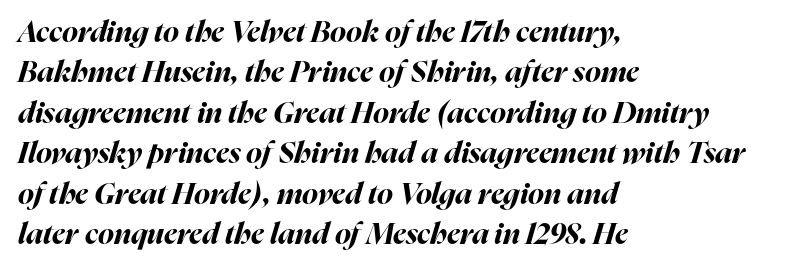
The image shows 30 px bold type, italic (leaning right); set left-aligned, normal line spacing (1.35x), normal letter spacing, not underlined; high stroke contrast and a medium x-height.
